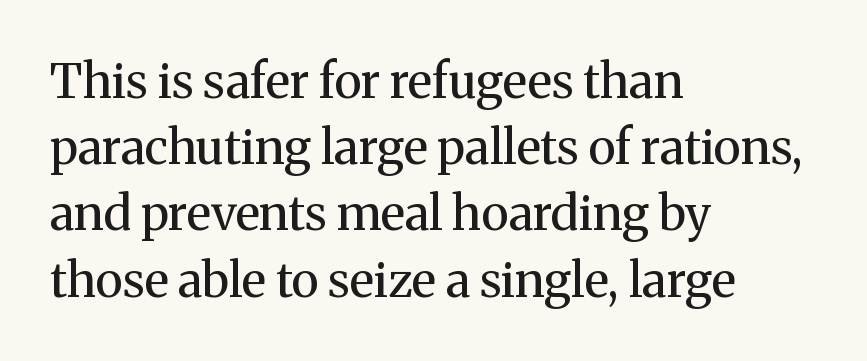
Q: Is the text bold? A: No.
Q: Is the text italic (slanted)? A: No, it is upright.
Q: Is the typeface a serif or a sans-serif typeface? A: Serif.
Q: Is the text underlined? A: No.
Q: How is the paragraph aligned? A: Left-aligned.
Q: Is the spacing between letters normal or unusually wide? A: Normal.
Q: Is the spacing between lines tight, normal or loose? A: Normal.
Q: Width (condensed, normal, or wide)? A: Normal.
Q: Stroke contrast? A: Medium.
Q: x-height? A: Medium.
Q: Monospaced? A: No.
